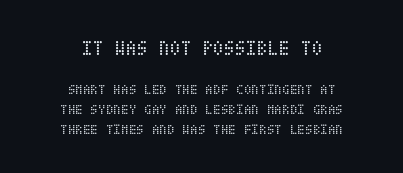
The image shows 20 px text type, upright; set centered, normal line spacing (1.41x), normal letter spacing, not underlined; the first (top) block is 1.43x larger.
